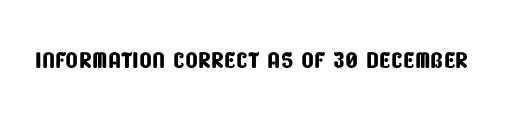
{"serif": "no", "width": "condensed", "stroke_contrast": "low", "x_height": "large", "monospaced": "no", "underline": "no", "letter_spacing": "normal", "letter_spacing_em": 0.0, "glyph_px": 33}
